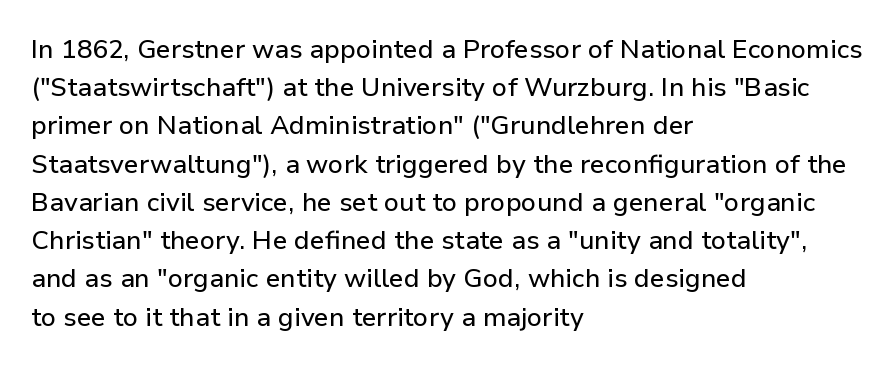
{"italic": "no", "underline": "no", "align": "left", "line_spacing": "normal", "line_spacing_ratio": 1.47, "letter_spacing": "normal", "letter_spacing_em": 0.0, "glyph_px": 26}
